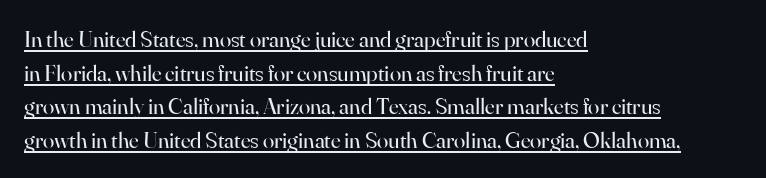
The compositor pushed each line to the left boundary. A typesetter would mark this as roman, not italic. The strokes are not fattened; the text isn't bold. No extra tracking has been applied to these lines. The specimen includes a rule beneath the text block's lines.
